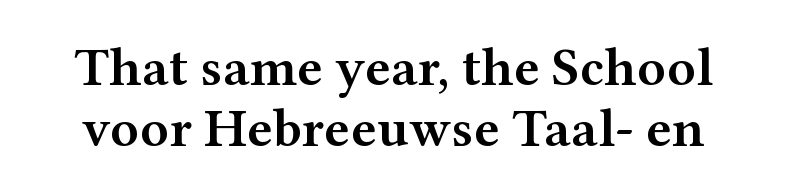
Unlike a clean sans, this face finishes its strokes with serifs. Note the varied advance widths — an 'i' is clearly narrower than an 'm'. These words are printed semibold, heavier than regular yet not bold. This sample uses an upright cut, with every glyph sitting square on the baseline. Summary of vertical rhythm: compact, with narrow interline spacing.
